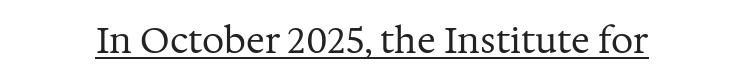
Q: Is the text bold? A: No.
Q: Is the text italic (slanted)? A: No, it is upright.
Q: Is the typeface a serif or a sans-serif typeface? A: Serif.
Q: Is the text underlined? A: Yes.
Q: Is the spacing between letters normal or unusually wide? A: Normal.
Q: Width (condensed, normal, or wide)? A: Normal.
Q: Stroke contrast? A: Medium.
Q: x-height? A: Medium.
Q: Monospaced? A: No.
